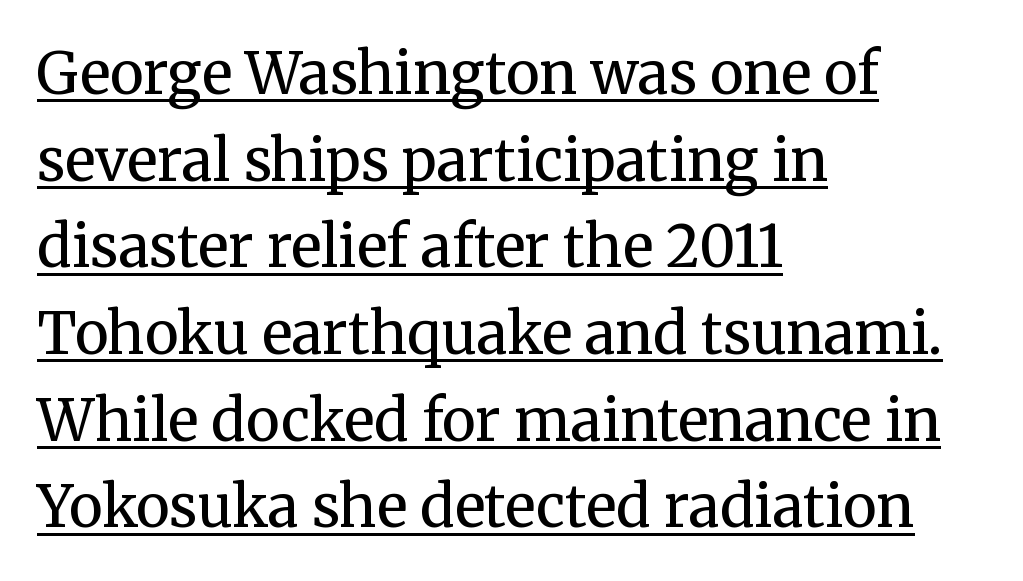
{"serif": "yes", "italic": "no", "bold": "no", "weight": "regular", "width": "normal", "stroke_contrast": "medium", "x_height": "medium", "monospaced": "no", "underline": "yes", "align": "left", "line_spacing": "normal", "line_spacing_ratio": 1.52, "letter_spacing": "normal", "letter_spacing_em": 0.0, "glyph_px": 57}
